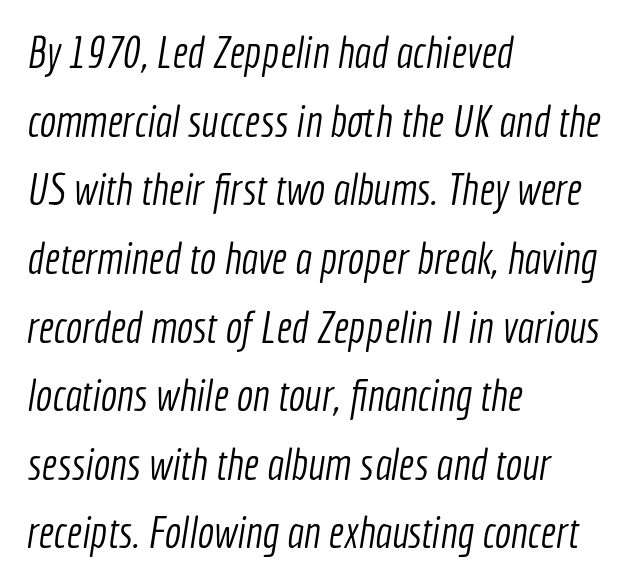
Is the letter spacing exaggerated? No — it looks like the ordinary default. The designer went with a sans here, leaving each stem footless. Note the varied advance widths — an 'i' is clearly narrower than an 'm'. The rag falls on the right side of this text block. The specimen omits any rule beneath the text block's lines.
